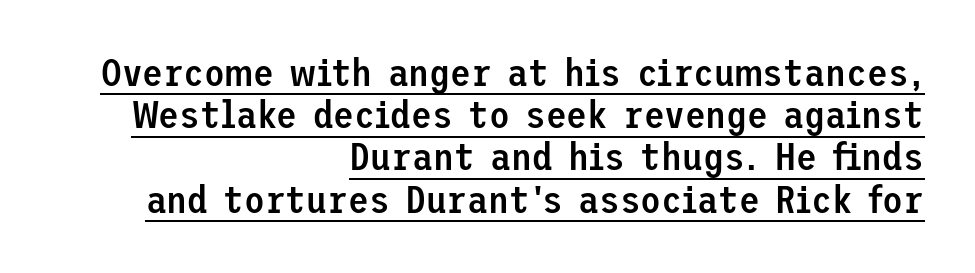
Q: Is the text bold? A: Semi-bold.
Q: Is the text italic (slanted)? A: No, it is upright.
Q: Is the typeface a serif or a sans-serif typeface? A: Sans-serif.
Q: Is the text underlined? A: Yes.
Q: How is the paragraph aligned? A: Right-aligned.
Q: Is the spacing between letters normal or unusually wide? A: Normal.
Q: Is the spacing between lines tight, normal or loose? A: Tight.
Q: Width (condensed, normal, or wide)? A: Normal.
Q: Stroke contrast? A: Low.
Q: x-height? A: Medium.
